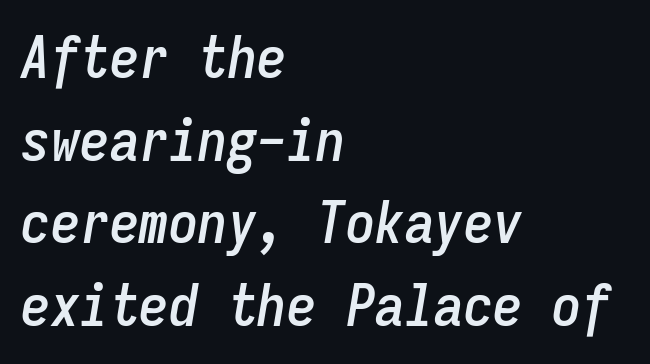
{"italic": "yes", "lean": "right", "slant_degrees": 9, "width": "condensed", "stroke_contrast": "low", "x_height": "medium", "monospaced": "yes", "underline": "no", "align": "left", "line_spacing": "normal", "line_spacing_ratio": 1.4, "letter_spacing": "normal", "letter_spacing_em": 0.0, "glyph_px": 59}
